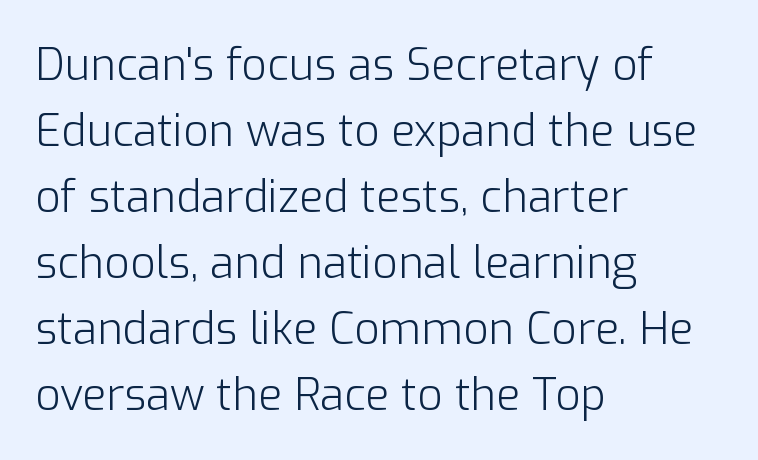
Q: Is the text bold? A: No.
Q: Is the text italic (slanted)? A: No, it is upright.
Q: Is the typeface a serif or a sans-serif typeface? A: Sans-serif.
Q: Is the text underlined? A: No.
Q: How is the paragraph aligned? A: Left-aligned.
Q: Is the spacing between letters normal or unusually wide? A: Normal.
Q: Is the spacing between lines tight, normal or loose? A: Normal.
Q: Width (condensed, normal, or wide)? A: Normal.
Q: Stroke contrast? A: Low.
Q: x-height? A: Medium.
Q: Monospaced? A: No.
